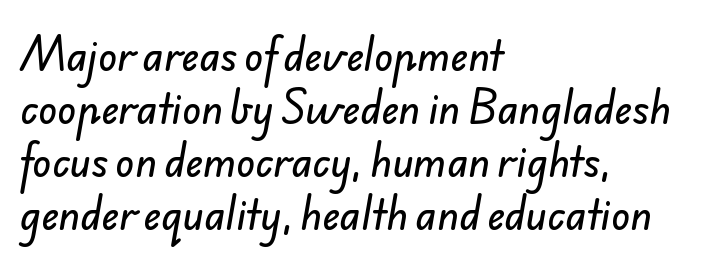
The image shows 39 px sans-serif type; set left-aligned, normal line spacing (1.36x), normal letter spacing, not underlined; low stroke contrast and a small x-height.
